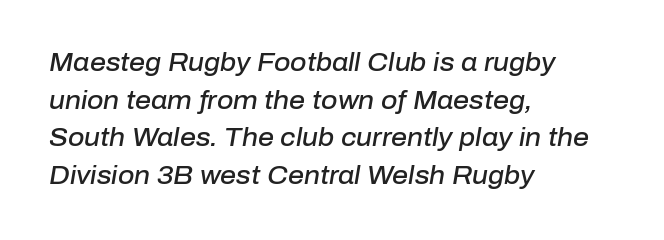
Words appear dense and cohesive because spacing is normal. One glance says typical: line gaps are just what's usual. You can tell it's italic because the verticals aren't actually vertical. Layout note: lines flush left.
